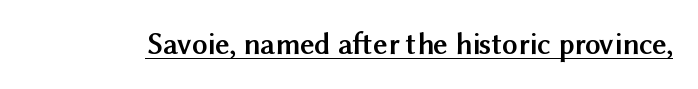
Q: Is the text bold? A: Yes.
Q: Is the text italic (slanted)? A: No, it is upright.
Q: Is the typeface a serif or a sans-serif typeface? A: Sans-serif.
Q: Is the text underlined? A: Yes.
Q: Is the spacing between letters normal or unusually wide? A: Normal.
Q: Width (condensed, normal, or wide)? A: Normal.
Q: Stroke contrast? A: Medium.
Q: x-height? A: Medium.
Q: Monospaced? A: No.
